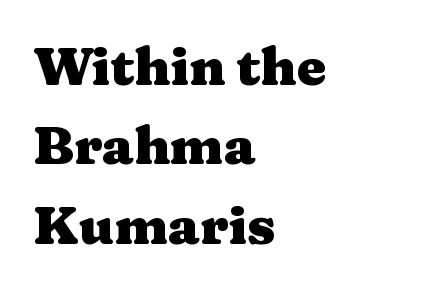
The image shows 53 px heavy, wide serif type, upright; set left-aligned, normal line spacing (1.5x), normal letter spacing, not underlined; medium stroke contrast and a medium x-height.
